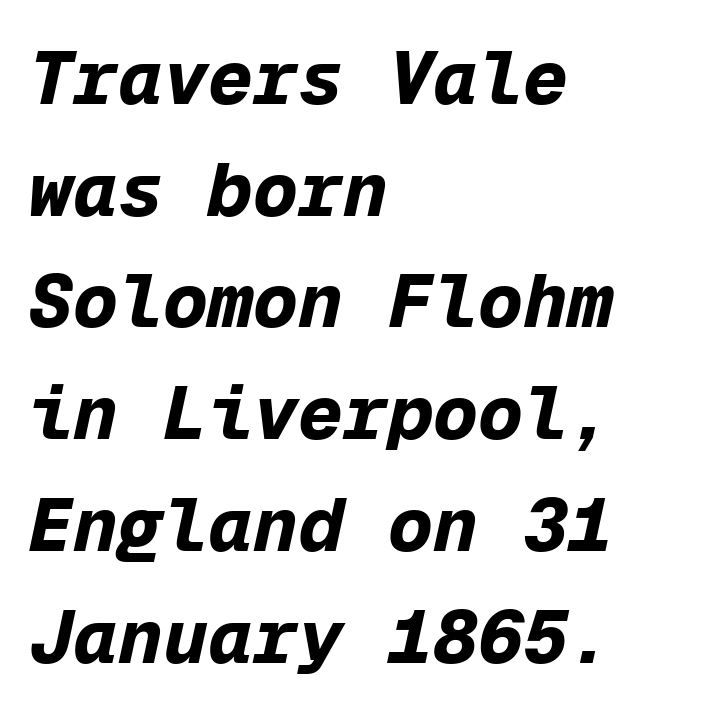
{"italic": "yes", "lean": "right", "slant_degrees": 12, "bold": "yes", "weight": "bold", "width": "normal", "stroke_contrast": "low", "x_height": "medium", "monospaced": "yes", "underline": "no", "align": "left", "line_spacing": "normal", "line_spacing_ratio": 1.49, "letter_spacing": "normal", "letter_spacing_em": 0.0, "glyph_px": 75}
